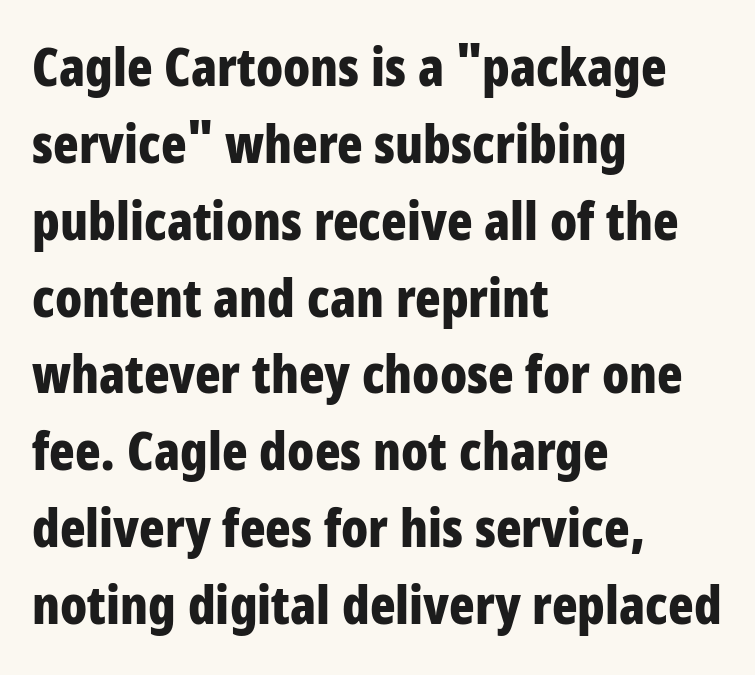
Q: Is the text bold? A: Yes.
Q: Is the text italic (slanted)? A: No, it is upright.
Q: Is the typeface a serif or a sans-serif typeface? A: Sans-serif.
Q: Is the text underlined? A: No.
Q: How is the paragraph aligned? A: Left-aligned.
Q: Is the spacing between letters normal or unusually wide? A: Normal.
Q: Is the spacing between lines tight, normal or loose? A: Normal.
Q: Width (condensed, normal, or wide)? A: Condensed.
Q: Stroke contrast? A: Low.
Q: x-height? A: Large.
Q: Monospaced? A: No.
